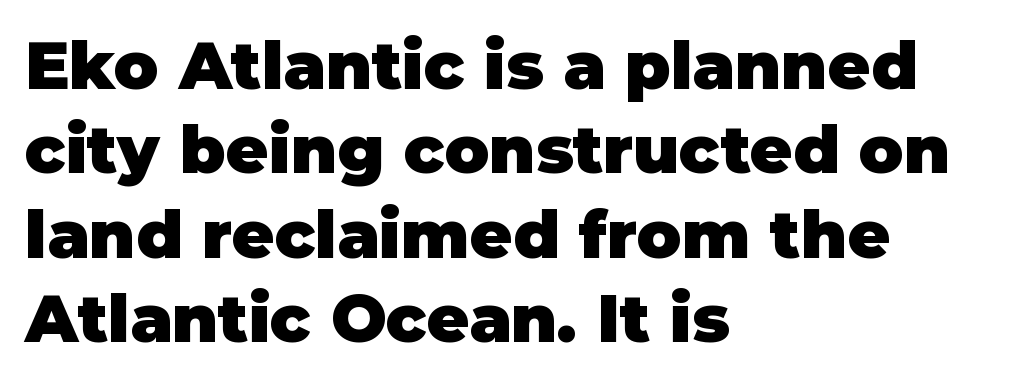
{"serif": "no", "italic": "no", "bold": "yes", "weight": "heavy", "width": "normal", "stroke_contrast": "low", "x_height": "large", "monospaced": "no", "underline": "no", "align": "left", "line_spacing": "normal", "line_spacing_ratio": 1.28, "letter_spacing": "normal", "letter_spacing_em": 0.0, "glyph_px": 66}
